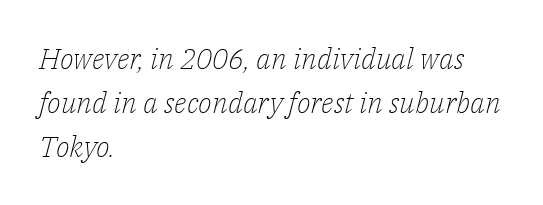
Ink coverage per letter is moderate at most. Is this a fixed-width face? No — the glyphs have proportional, varying widths. Line beginnings align vertically; line endings do not. Bare-footed words on every line. Slanted lettering throughout. Inter-character spacing is left at the font's built-in metrics.
